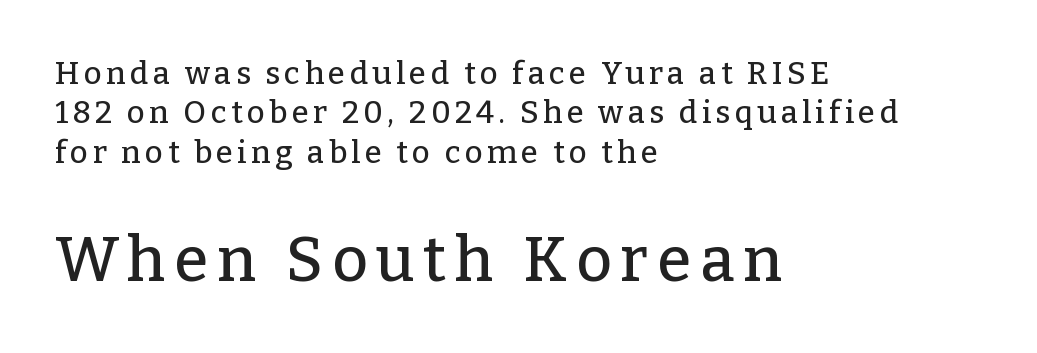
{"serif": "yes", "italic": "no", "width": "normal", "stroke_contrast": "low", "x_height": "medium", "monospaced": "no", "underline": "no", "align": "left", "line_spacing": "normal", "line_spacing_ratio": 1.27, "larger_block": "second", "size_ratio": 2.0, "glyph_px": 62}
